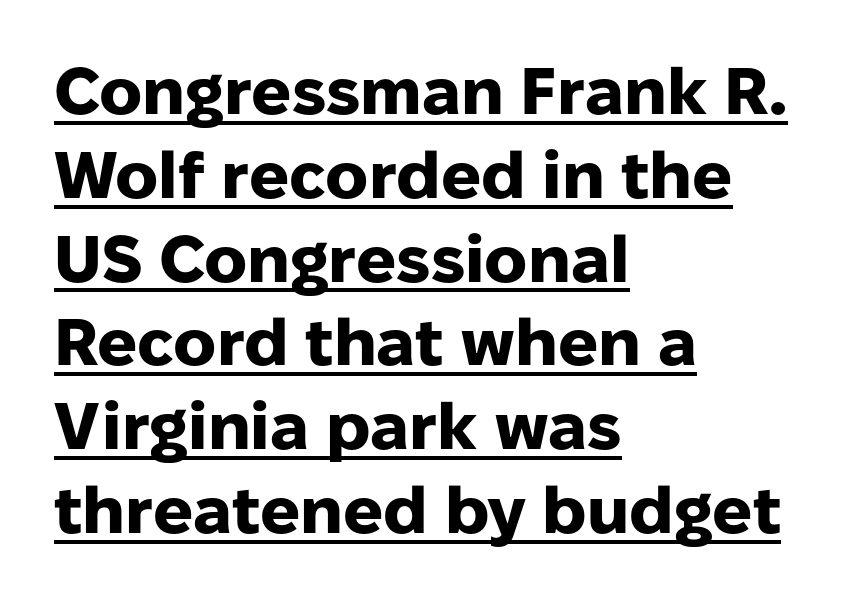
A typesetter would call this proportional, since set widths differ per character. Left-aligned paragraph, ragged on the right. Between one letter and the next there's only the usual sliver of space. Look at the bottom of the vertical strokes: they stop flat, with no serifs.
